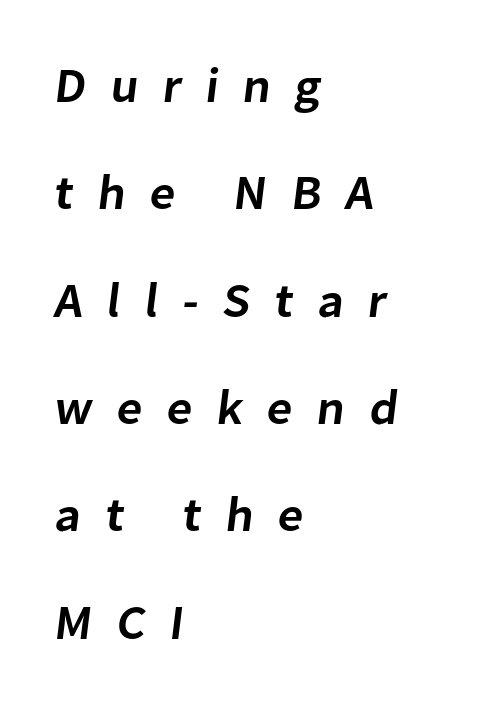
The image shows 49 px semibold sans-serif type; set left-aligned, loose line spacing (2.19x), unusually wide letter spacing (+0.49 em), not underlined; low stroke contrast and a medium x-height.
